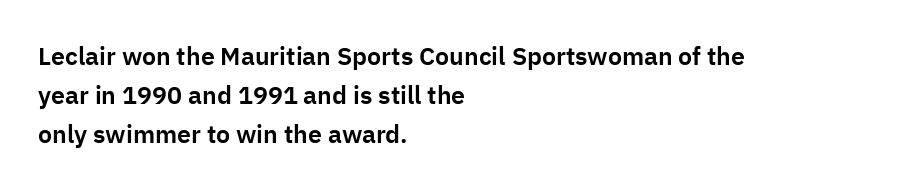
{"italic": "no", "underline": "no", "align": "left", "line_spacing": "normal", "line_spacing_ratio": 1.57, "letter_spacing": "normal", "letter_spacing_em": 0.0, "glyph_px": 25}
